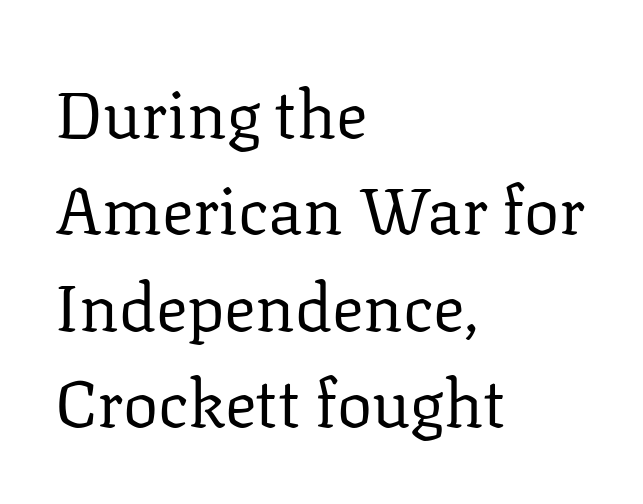
Each row of text sits above clean, open space. Each line starts at the same left margin while the right side varies. Between one letter and the next there's only the usual sliver of space. Italic: no, the glyphs are upright roman. To sum up the face: it has serifs.
